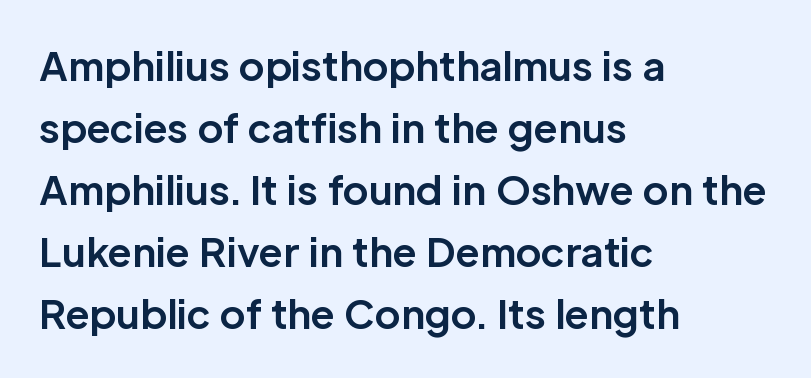
What stands out about the letter spacing? Nothing — it is the standard amount. The rendering shows plain stroke endings on the letterforms — a sans-serif design. Notice how the stems are strictly vertical — no italics here. Notice how thick the strokes are: this is what a full bold looks like. The space between consecutive lines is moderate.
